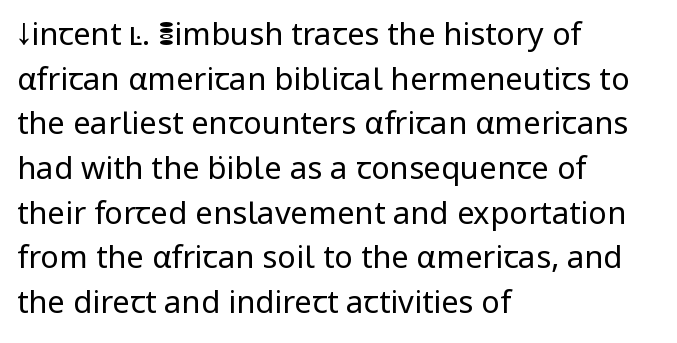
The image shows 31 px regular-weight sans-serif type, upright; set left-aligned, normal line spacing (1.44x), normal letter spacing, not underlined; low stroke contrast and a medium x-height.
